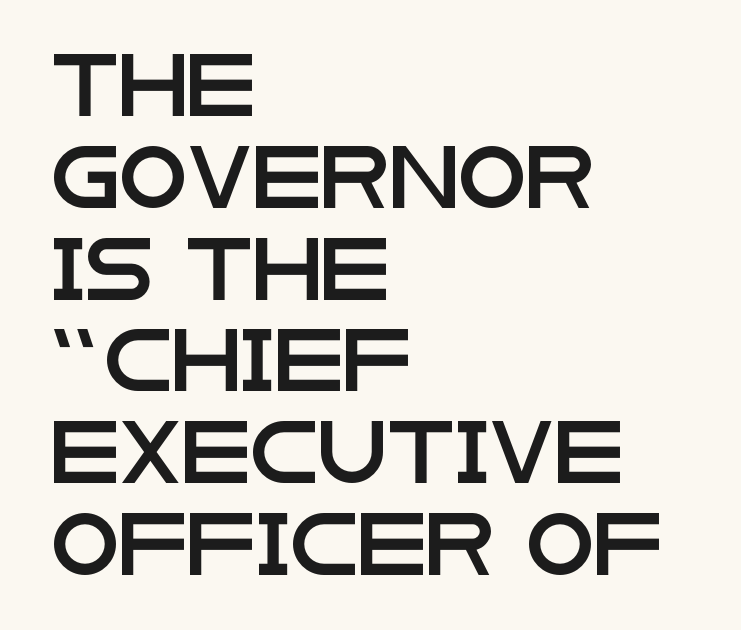
Q: Is the text italic (slanted)? A: No, it is upright.
Q: Is the typeface a serif or a sans-serif typeface? A: Sans-serif.
Q: Is the text underlined? A: No.
Q: How is the paragraph aligned? A: Left-aligned.
Q: Is the spacing between letters normal or unusually wide? A: Normal.
Q: Is the spacing between lines tight, normal or loose? A: Normal.
Q: Width (condensed, normal, or wide)? A: Wide.
Q: Stroke contrast? A: Low.
Q: x-height? A: Large.
Q: Monospaced? A: No.
